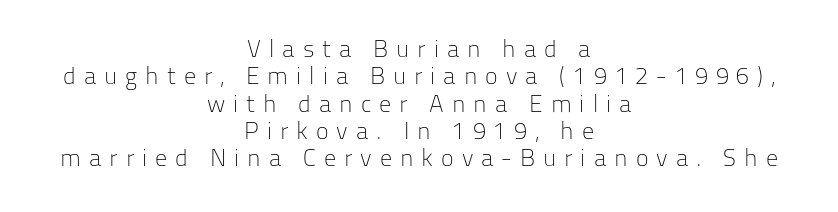
The image shows 24 px text type, upright; set centered, tight line spacing (1.14x), unusually wide letter spacing (+0.33 em), not underlined.
